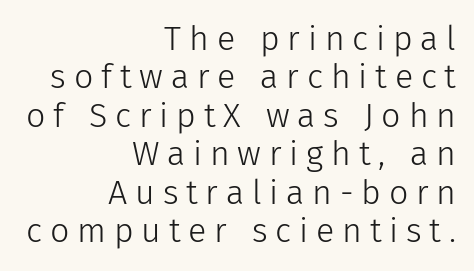
{"serif": "no", "italic": "no", "bold": "no", "weight": "light", "width": "normal", "stroke_contrast": "low", "x_height": "medium", "monospaced": "no", "underline": "no", "align": "right", "line_spacing": "tight", "line_spacing_ratio": 1.13, "letter_spacing": "wide", "letter_spacing_em": 0.23, "glyph_px": 34}
